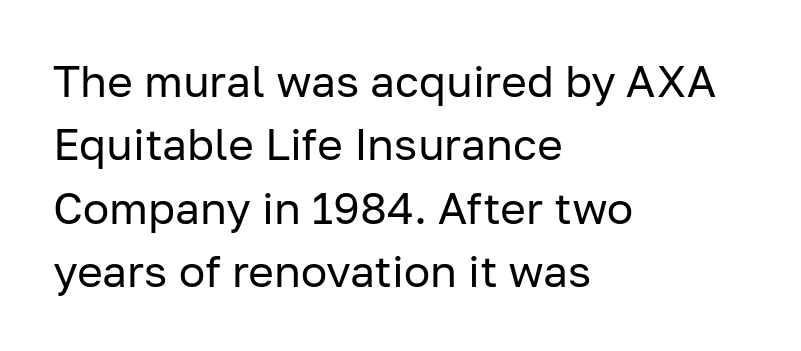
Does extra space separate the letters? No, they use regular spacing. This sample keeps an unexceptional amount of space between lines. The face used here is proportionally spaced, like ordinary book or web type. Short and long lines alike share a common starting point at left. Every character sits straight up, as roman type does. Each stroke keeps to a modest, everyday thickness or less.
